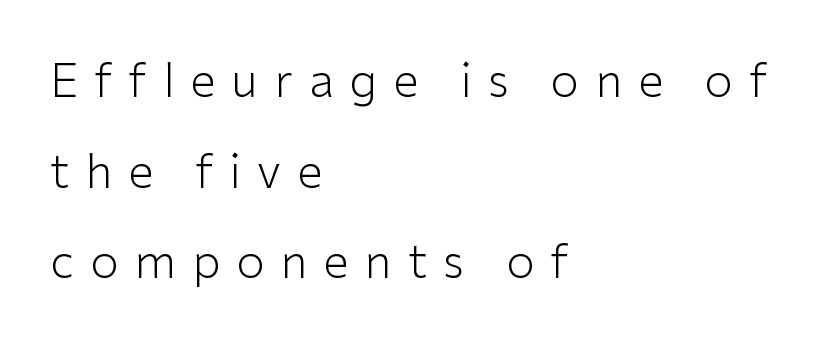
Does extra space separate the letters? Yes, quite a lot of it. Proportional: the letters do not fall into vertical columns. Baseline-to-baseline distance is far greater than the letter height. Horizontally, the lines are justified to the leading edge only. Nobody drew a line under any word here.
